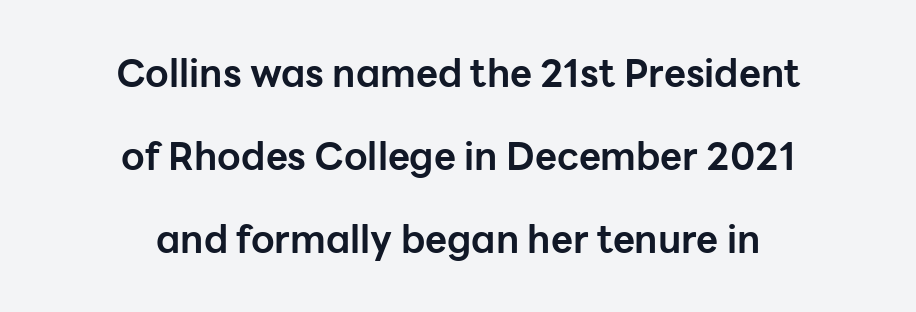
{"serif": "no", "italic": "no", "bold": "yes", "weight": "bold", "width": "normal", "stroke_contrast": "low", "x_height": "medium", "monospaced": "no", "underline": "no", "align": "center", "line_spacing": "loose", "line_spacing_ratio": 2.19, "letter_spacing": "normal", "letter_spacing_em": 0.0, "glyph_px": 38}
